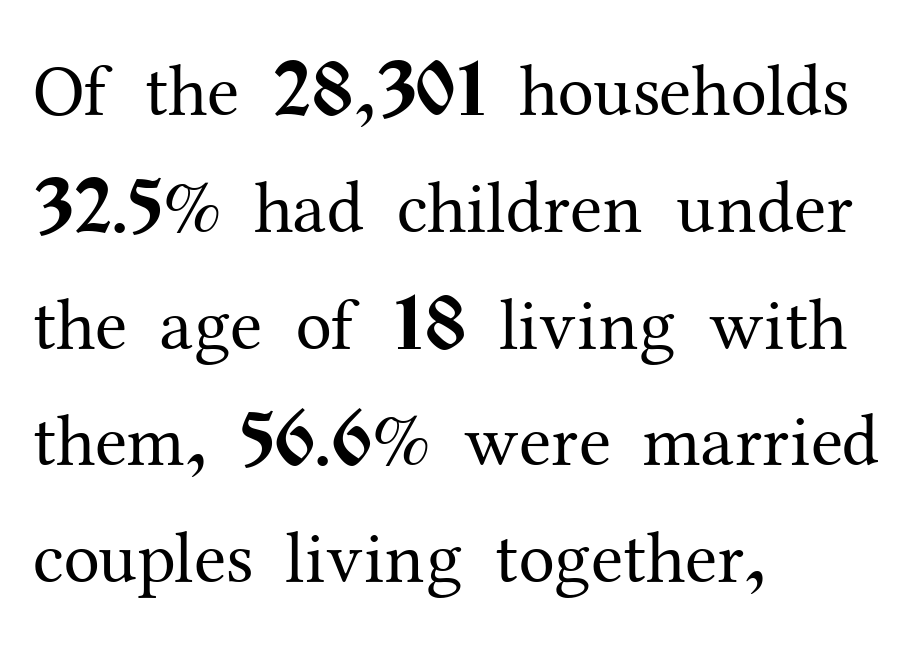
Q: Is the text bold? A: No.
Q: Is the text italic (slanted)? A: No, it is upright.
Q: Is the typeface a serif or a sans-serif typeface? A: Serif.
Q: Is the text underlined? A: No.
Q: How is the paragraph aligned? A: Left-aligned.
Q: Is the spacing between letters normal or unusually wide? A: Normal.
Q: Is the spacing between lines tight, normal or loose? A: Normal.
Q: Width (condensed, normal, or wide)? A: Normal.
Q: Stroke contrast? A: Medium.
Q: x-height? A: Medium.
Q: Monospaced? A: No.
